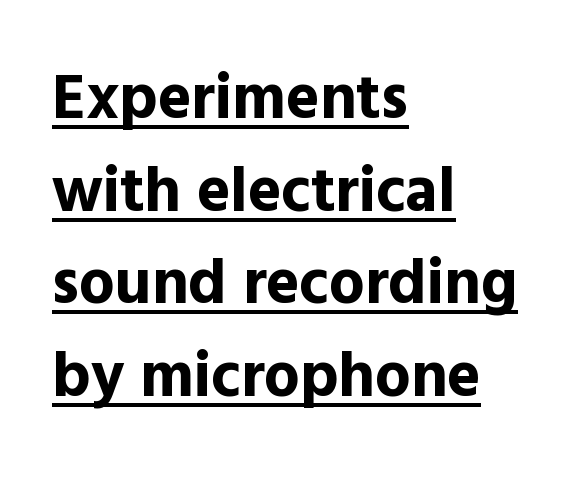
{"serif": "no", "italic": "no", "bold": "yes", "weight": "bold", "width": "normal", "x_height": "medium", "monospaced": "no", "underline": "yes", "align": "left", "line_spacing": "normal", "line_spacing_ratio": 1.47, "letter_spacing": "normal", "letter_spacing_em": 0.0, "glyph_px": 63}
